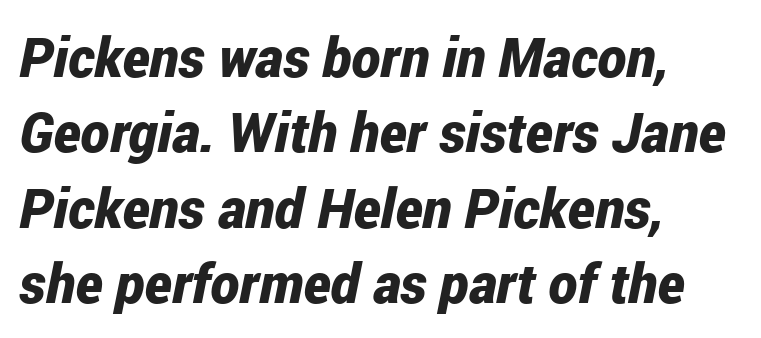
The image shows 55 px bold, condensed type, italic (leaning right); set left-aligned, normal line spacing (1.37x), normal letter spacing, not underlined; low stroke contrast and a medium x-height.
